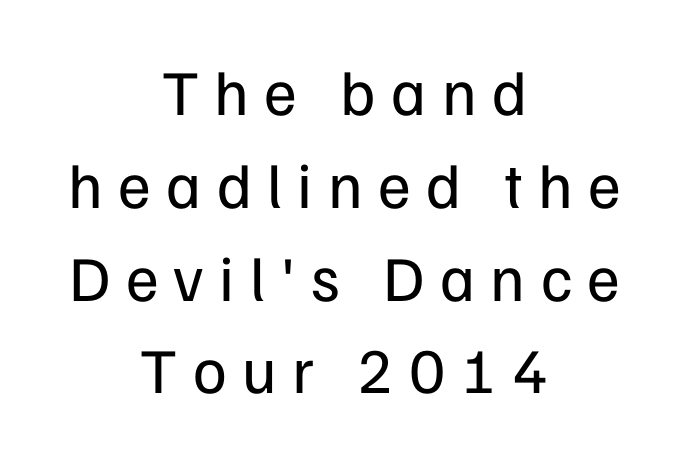
The image shows 64 px regular-weight sans-serif type, upright; set centered, normal line spacing (1.45x), unusually wide letter spacing (+0.24 em), not underlined; low stroke contrast and a medium x-height.
